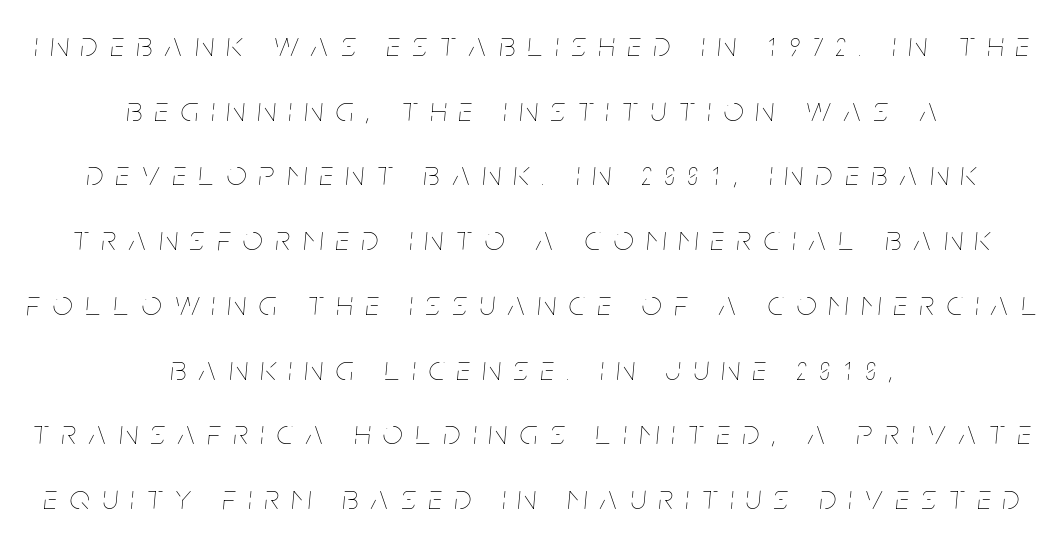
The image shows 35 px thin, condensed type, italic (leaning right); set centered, line spacing 1.85x, unusually wide letter spacing (+0.37 em), not underlined; low stroke contrast and a large x-height.
